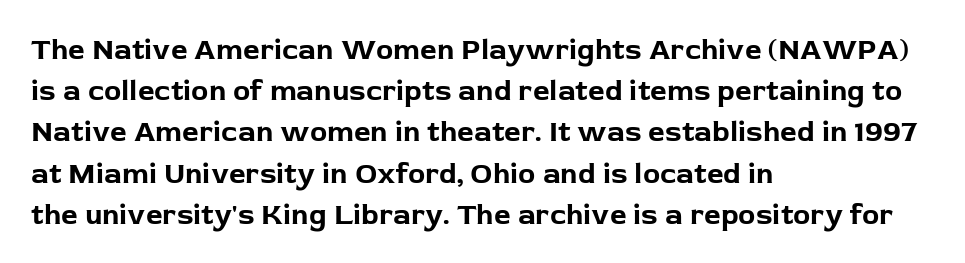
Reading down the block, your eye returns to a fixed left position each line. Evenly set lines give the paragraph a standard silhouette. The typography opts for an upright posture over an oblique one. Nothing unusual about the tracking: characters are spaced as the font intends. Rule under the text: the space is simply empty.
